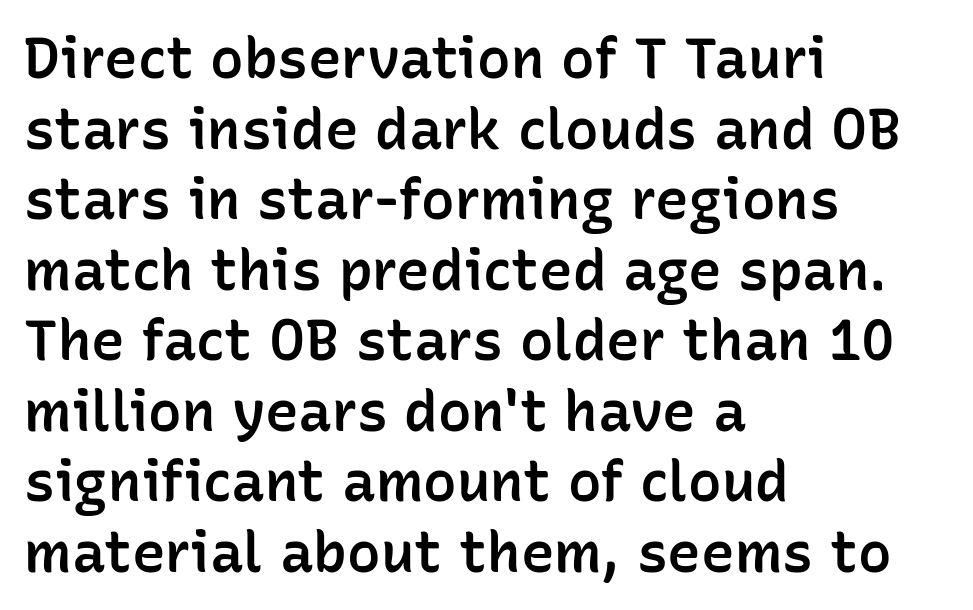
Q: Is the text bold? A: Semi-bold.
Q: Is the text italic (slanted)? A: No, it is upright.
Q: Is the typeface a serif or a sans-serif typeface? A: Sans-serif.
Q: Is the text underlined? A: No.
Q: How is the paragraph aligned? A: Left-aligned.
Q: Is the spacing between letters normal or unusually wide? A: Normal.
Q: Is the spacing between lines tight, normal or loose? A: Normal.
Q: Width (condensed, normal, or wide)? A: Normal.
Q: Stroke contrast? A: Low.
Q: x-height? A: Medium.
Q: Monospaced? A: No.
